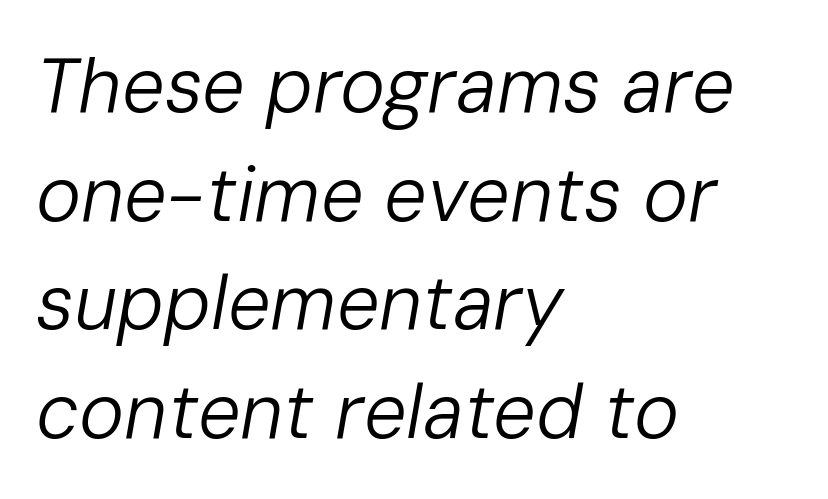
The image shows 76 px regular-weight type, italic (leaning right); set left-aligned, normal line spacing (1.43x), normal letter spacing, not underlined; low stroke contrast and a medium x-height.
